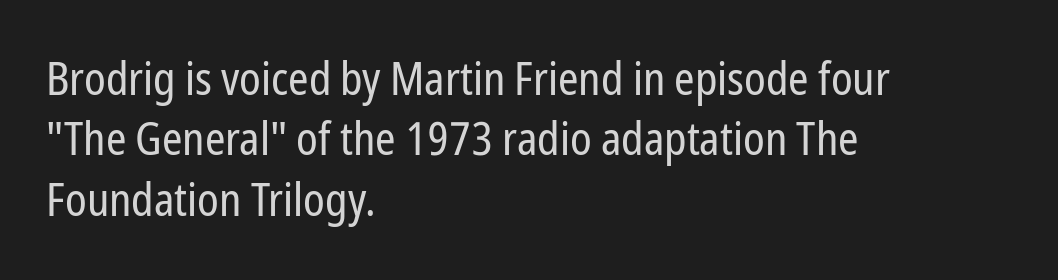
Q: Is the text bold? A: No.
Q: Is the text italic (slanted)? A: No, it is upright.
Q: Is the typeface a serif or a sans-serif typeface? A: Sans-serif.
Q: Is the text underlined? A: No.
Q: How is the paragraph aligned? A: Left-aligned.
Q: Is the spacing between letters normal or unusually wide? A: Normal.
Q: Is the spacing between lines tight, normal or loose? A: Normal.
Q: Width (condensed, normal, or wide)? A: Condensed.
Q: Stroke contrast? A: Low.
Q: x-height? A: Medium.
Q: Monospaced? A: No.
